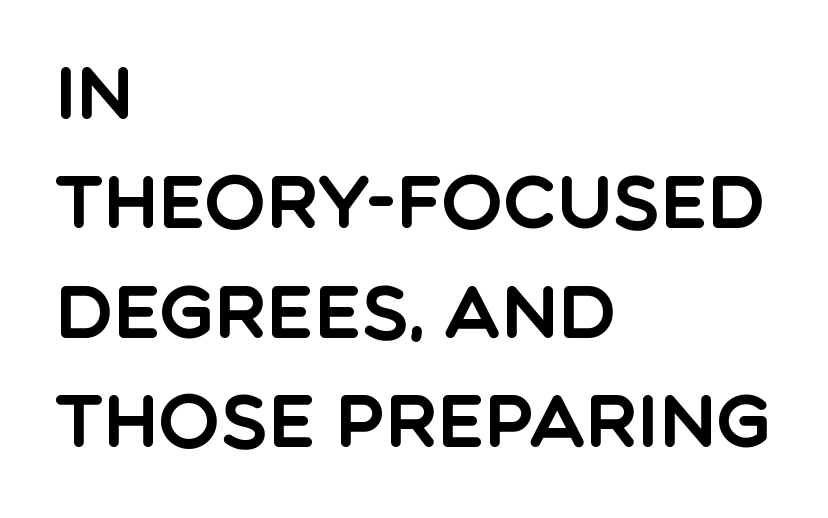
{"serif": "no", "italic": "no", "width": "normal", "x_height": "large", "monospaced": "no", "underline": "no", "align": "left", "line_spacing": "normal", "line_spacing_ratio": 1.5, "letter_spacing": "normal", "letter_spacing_em": 0.0, "glyph_px": 73}
